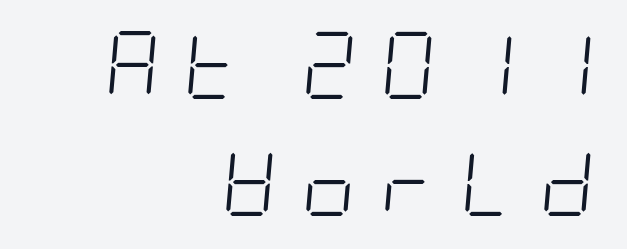
{"italic": "yes", "lean": "right", "slant_degrees": 5, "bold": "no", "weight": "light", "width": "condensed", "stroke_contrast": "low", "x_height": "large", "underline": "no", "align": "right", "line_spacing_ratio": 1.75, "letter_spacing": "wide", "letter_spacing_em": 0.37, "glyph_px": 67}
